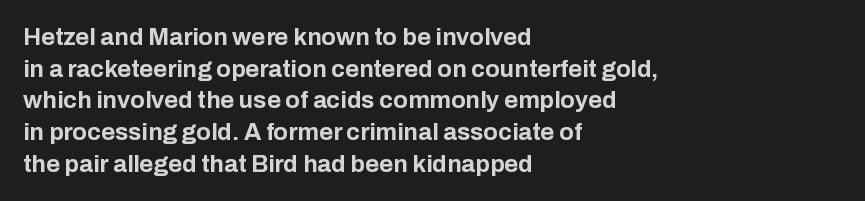
Honestly, the letter spacing is just normal — you wouldn't notice it. One glance says typical: line gaps are just what's usual. These lines stack with their left ends in a neat column. The type sits square on the baseline with zero lean. Descender tails drop into unmarked territory. How heavy is the stroke? Heavy — this is a bold.
